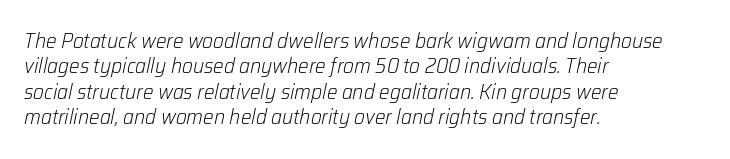
Q: Is the text bold? A: No.
Q: Is the text italic (slanted)? A: Yes, it leans right by about 12 degrees.
Q: Is the text underlined? A: No.
Q: How is the paragraph aligned? A: Left-aligned.
Q: Is the spacing between letters normal or unusually wide? A: Normal.
